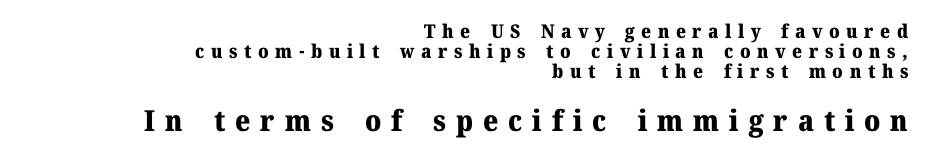
The image shows 29 px heavy serif type, upright; set right-aligned, tight line spacing (1.05x), unusually wide letter spacing (+0.34 em), not underlined; the second (bottom) block is 1.53x larger; medium stroke contrast and a medium x-height.
